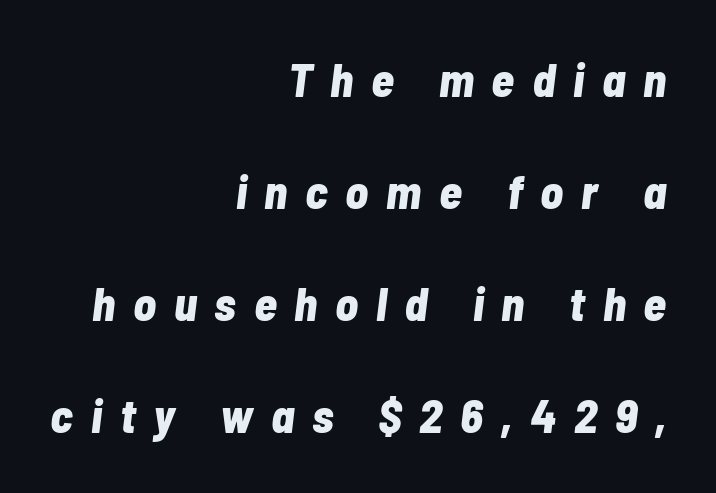
{"italic": "yes", "lean": "right", "slant_degrees": 7, "bold": "yes", "weight": "bold", "width": "condensed", "stroke_contrast": "low", "x_height": "medium", "monospaced": "no", "underline": "no", "align": "right", "line_spacing": "loose", "line_spacing_ratio": 2.38, "letter_spacing": "wide", "letter_spacing_em": 0.38, "glyph_px": 47}
